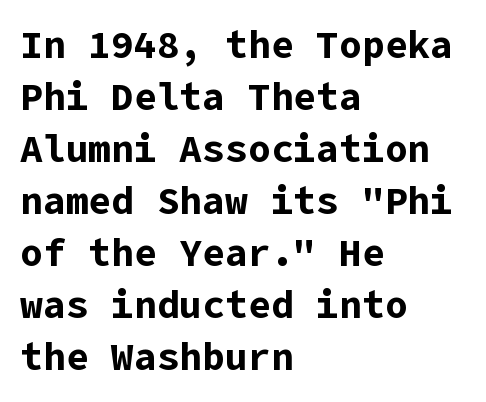
{"serif": "no", "italic": "no", "bold": "yes", "weight": "bold", "width": "normal", "stroke_contrast": "low", "x_height": "medium", "underline": "no", "align": "left", "line_spacing": "normal", "line_spacing_ratio": 1.37, "letter_spacing": "normal", "letter_spacing_em": 0.0, "glyph_px": 38}
